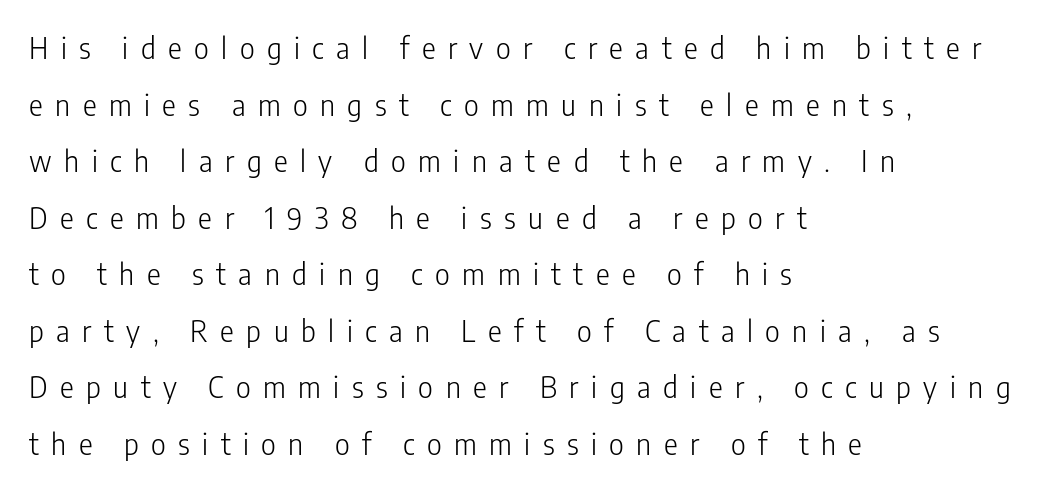
The image shows 29 px light, condensed sans-serif type, upright; set left-aligned, loose line spacing (1.95x), unusually wide letter spacing (+0.43 em), not underlined; low stroke contrast and a medium x-height.
